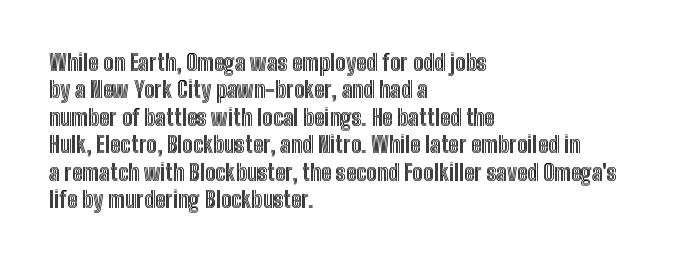
{"italic": "no", "underline": "no", "align": "left", "line_spacing": "normal", "line_spacing_ratio": 1.25, "letter_spacing": "normal", "letter_spacing_em": 0.0, "glyph_px": 22}
